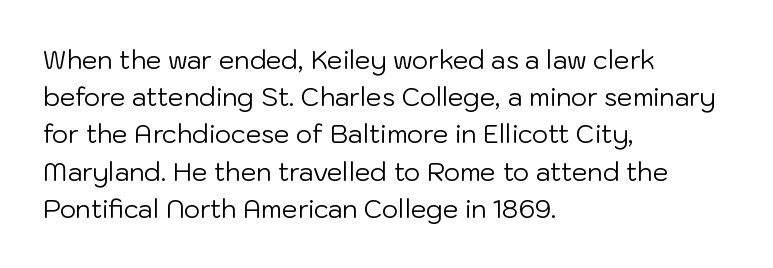
{"italic": "no", "bold": "no", "underline": "no", "align": "left", "line_spacing": "normal", "line_spacing_ratio": 1.49, "letter_spacing": "normal", "letter_spacing_em": 0.0, "glyph_px": 25}
